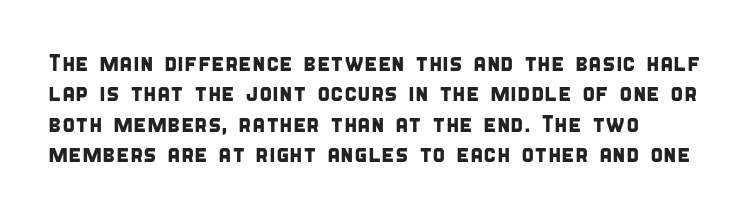
Standard letterfit; no display-style spreading of the glyphs. What's the leading like? Ordinary, nothing unusual. Just letters on the line, the space beneath them empty.
